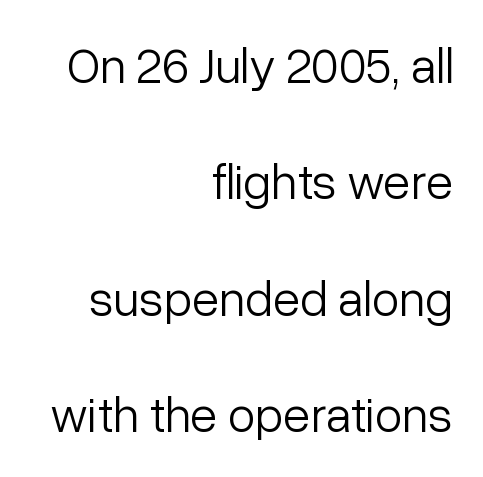
Weight: not bold — regular or lighter. The compositor pushed each line to the right boundary. Quick note: underline off. Character widths vary here, with narrow letters taking less room than wide ones.
